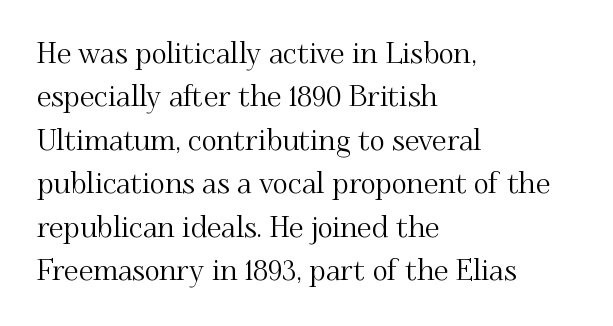
Q: Is the text italic (slanted)? A: No, it is upright.
Q: Is the typeface a serif or a sans-serif typeface? A: Serif.
Q: Is the text underlined? A: No.
Q: How is the paragraph aligned? A: Left-aligned.
Q: Is the spacing between letters normal or unusually wide? A: Normal.
Q: Is the spacing between lines tight, normal or loose? A: Normal.
Q: Width (condensed, normal, or wide)? A: Normal.
Q: Stroke contrast? A: Medium.
Q: x-height? A: Small.
Q: Monospaced? A: No.
